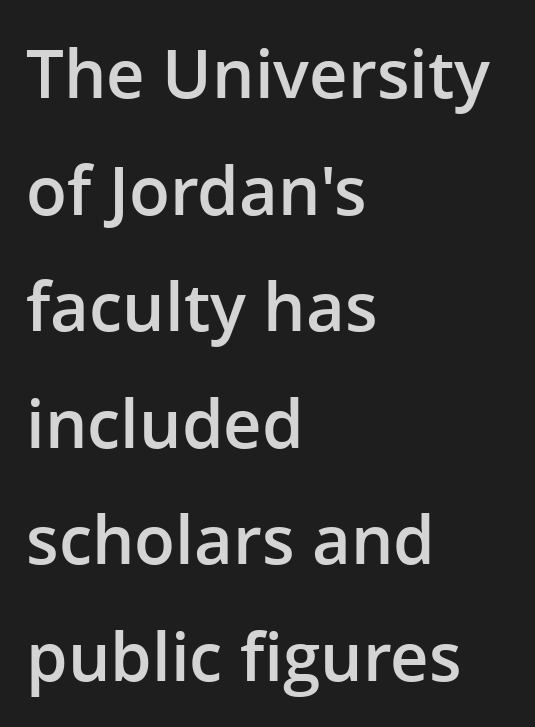
Caption: standard tracking, unaltered. The passage shown is typed in a proportional face where columns would drift. Is the type bold? Partly — it's a semibold, heavier than regular but not fully bold. Lines of text with bare space underneath. Is there any slant? The stems are plumb. The passage shown is typeset with a sans-serif family.
